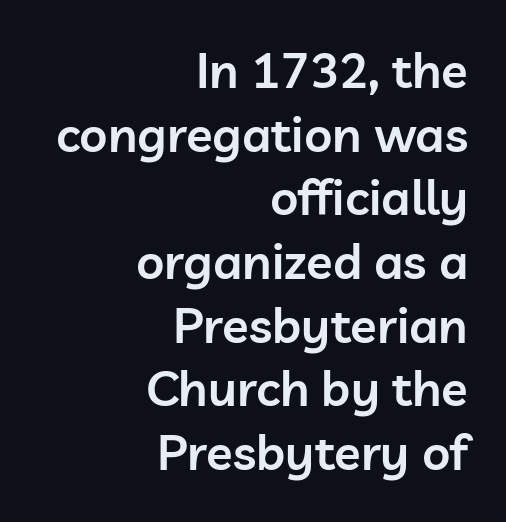
Q: Is the text bold? A: Semi-bold.
Q: Is the text italic (slanted)? A: No, it is upright.
Q: Is the typeface a serif or a sans-serif typeface? A: Sans-serif.
Q: Is the text underlined? A: No.
Q: How is the paragraph aligned? A: Right-aligned.
Q: Is the spacing between letters normal or unusually wide? A: Normal.
Q: Is the spacing between lines tight, normal or loose? A: Normal.
Q: Width (condensed, normal, or wide)? A: Normal.
Q: Stroke contrast? A: Low.
Q: x-height? A: Medium.
Q: Monospaced? A: No.
